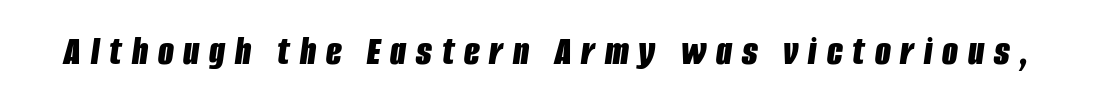
Q: Is the text bold? A: Yes.
Q: Is the text italic (slanted)? A: Yes, it leans right by about 8 degrees.
Q: Is the text underlined? A: No.
Q: Is the spacing between letters normal or unusually wide? A: Unusually wide.
Q: Width (condensed, normal, or wide)? A: Condensed.
Q: Stroke contrast? A: Low.
Q: x-height? A: Large.
Q: Monospaced? A: No.
